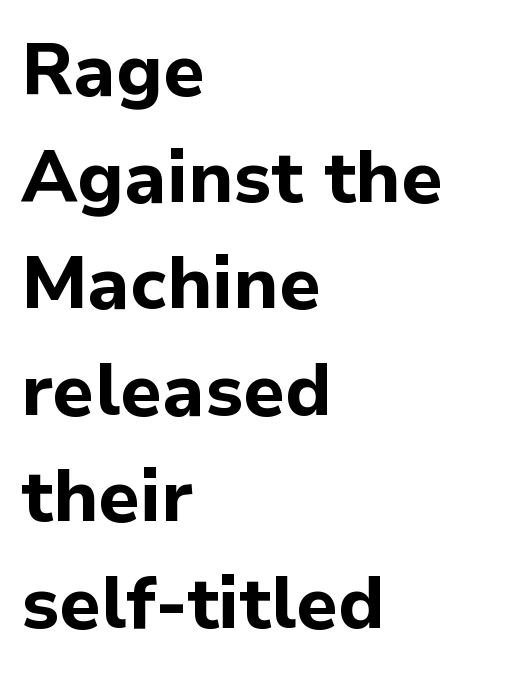
Q: Is the text bold? A: Yes.
Q: Is the text italic (slanted)? A: No, it is upright.
Q: Is the typeface a serif or a sans-serif typeface? A: Sans-serif.
Q: Is the text underlined? A: No.
Q: How is the paragraph aligned? A: Left-aligned.
Q: Is the spacing between letters normal or unusually wide? A: Normal.
Q: Is the spacing between lines tight, normal or loose? A: Normal.
Q: Width (condensed, normal, or wide)? A: Normal.
Q: Stroke contrast? A: Low.
Q: x-height? A: Medium.
Q: Monospaced? A: No.
